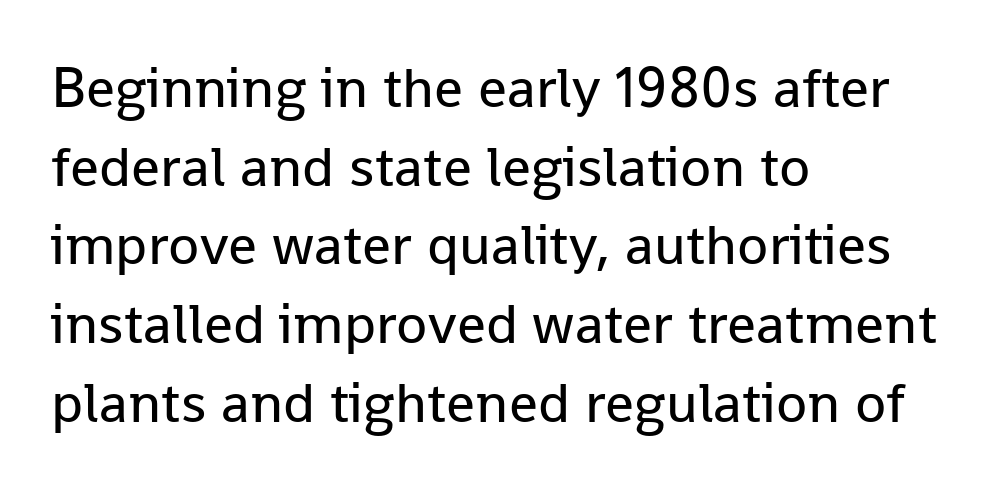
Horizontal bands of white between lines are of average thickness. This rendering leaves character spacing at its baseline value. The paragraph has a hard left edge and a soft right edge. If you drew a line through each stem, it would be perfectly vertical.
